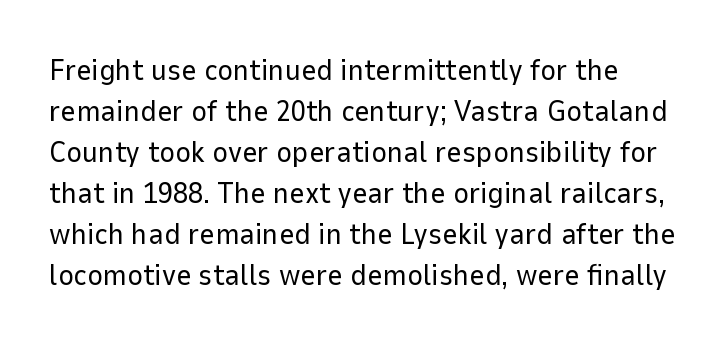
Default kerning and tracking; the words read as compact shapes. The rendering uses natural spacing where letterforms have individual widths. This sample keeps an unexceptional amount of space between lines. Descenders hang freely into open space. Nope, not italic — everything's standing straight.
